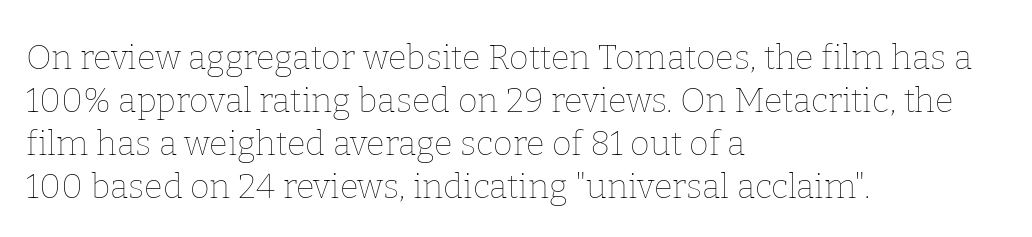
Q: Is the text bold? A: No.
Q: Is the text italic (slanted)? A: No, it is upright.
Q: Is the text underlined? A: No.
Q: How is the paragraph aligned? A: Left-aligned.
Q: Is the spacing between letters normal or unusually wide? A: Normal.
Q: Is the spacing between lines tight, normal or loose? A: Normal.
Q: Width (condensed, normal, or wide)? A: Normal.
Q: Stroke contrast? A: Low.
Q: x-height? A: Medium.
Q: Monospaced? A: No.
